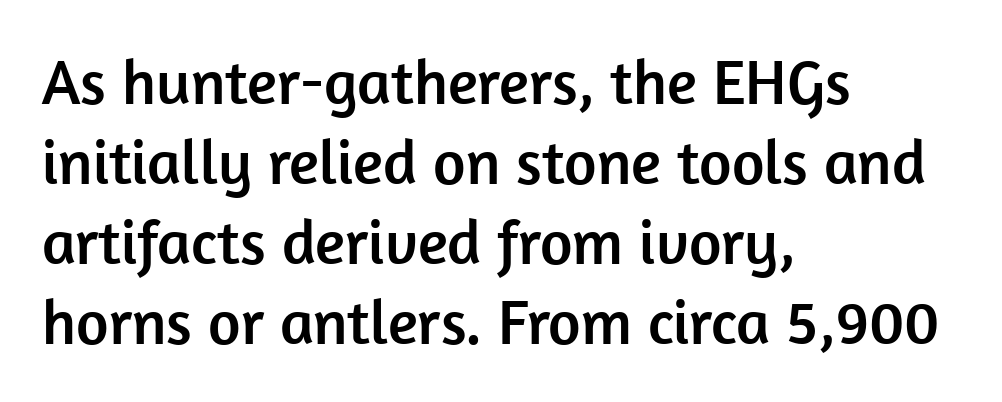
{"serif": "no", "italic": "no", "width": "normal", "stroke_contrast": "low", "x_height": "medium", "monospaced": "no", "underline": "no", "align": "left", "line_spacing": "normal", "line_spacing_ratio": 1.27, "letter_spacing": "normal", "letter_spacing_em": 0.0, "glyph_px": 63}
